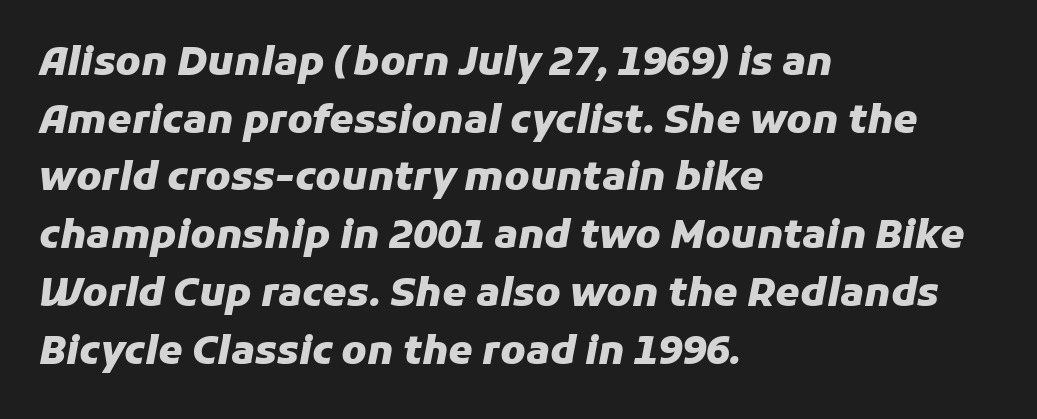
Q: Is the text bold? A: Yes.
Q: Is the text italic (slanted)? A: Yes, it leans right by about 11 degrees.
Q: Is the text underlined? A: No.
Q: How is the paragraph aligned? A: Left-aligned.
Q: Is the spacing between letters normal or unusually wide? A: Normal.
Q: Is the spacing between lines tight, normal or loose? A: Normal.
Q: Width (condensed, normal, or wide)? A: Normal.
Q: Stroke contrast? A: Low.
Q: x-height? A: Medium.
Q: Monospaced? A: No.
